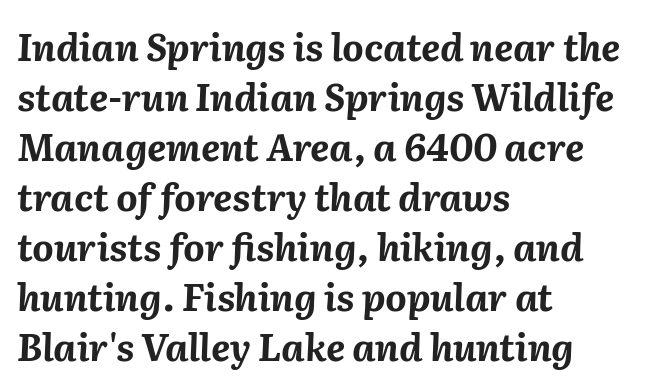
The image shows 37 px bold type, italic (leaning right); set left-aligned, normal line spacing (1.35x), normal letter spacing, not underlined; medium stroke contrast and a medium x-height.
